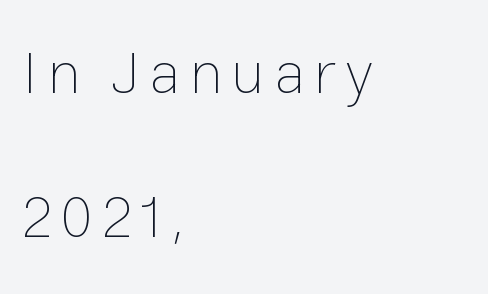
{"italic": "no", "bold": "no", "weight": "thin", "width": "normal", "stroke_contrast": "low", "x_height": "medium", "monospaced": "no", "underline": "no", "align": "left", "line_spacing": "loose", "line_spacing_ratio": 2.36, "glyph_px": 61}
